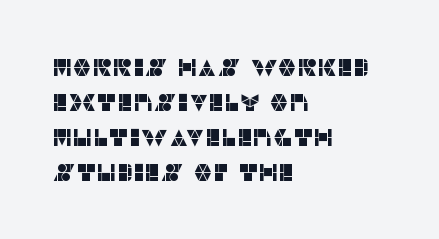
{"italic": "no", "underline": "no", "align": "left", "line_spacing": "normal", "line_spacing_ratio": 1.46, "letter_spacing": "normal", "letter_spacing_em": 0.0, "glyph_px": 24}
